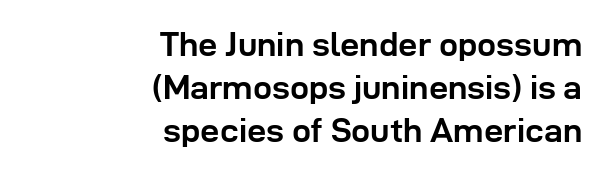
{"serif": "no", "italic": "no", "bold": "yes", "weight": "semibold", "width": "normal", "stroke_contrast": "low", "x_height": "medium", "monospaced": "no", "underline": "no", "align": "right", "line_spacing": "normal", "line_spacing_ratio": 1.27, "letter_spacing": "normal", "letter_spacing_em": 0.0, "glyph_px": 34}
